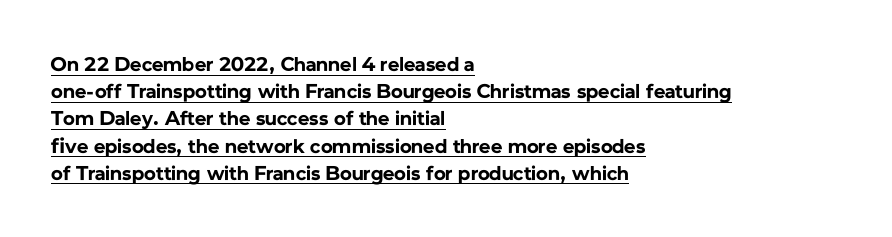
{"italic": "no", "bold": "yes", "underline": "yes", "align": "left", "line_spacing": "normal", "line_spacing_ratio": 1.36, "letter_spacing": "normal", "letter_spacing_em": 0.0, "glyph_px": 20}
